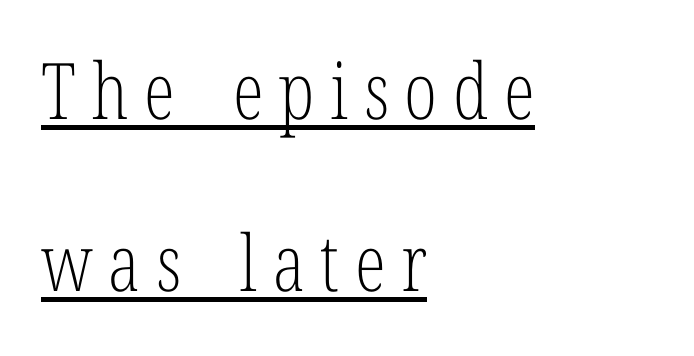
{"serif": "yes", "italic": "no", "bold": "no", "weight": "light", "width": "condensed", "stroke_contrast": "low", "x_height": "medium", "monospaced": "no", "underline": "yes", "align": "left", "line_spacing": "loose", "line_spacing_ratio": 2.2, "letter_spacing": "wide", "letter_spacing_em": 0.2, "glyph_px": 78}
